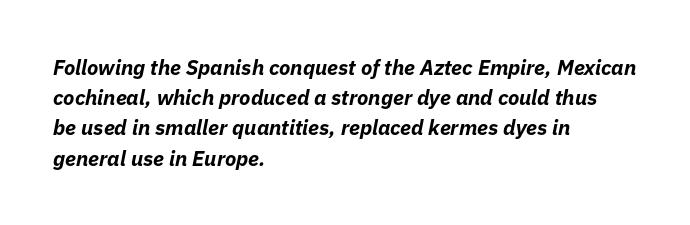
Q: Is the text bold? A: Yes.
Q: Is the text italic (slanted)? A: Yes, it leans right by about 11 degrees.
Q: Is the text underlined? A: No.
Q: How is the paragraph aligned? A: Left-aligned.
Q: Is the spacing between letters normal or unusually wide? A: Normal.
Q: Is the spacing between lines tight, normal or loose? A: Normal.
